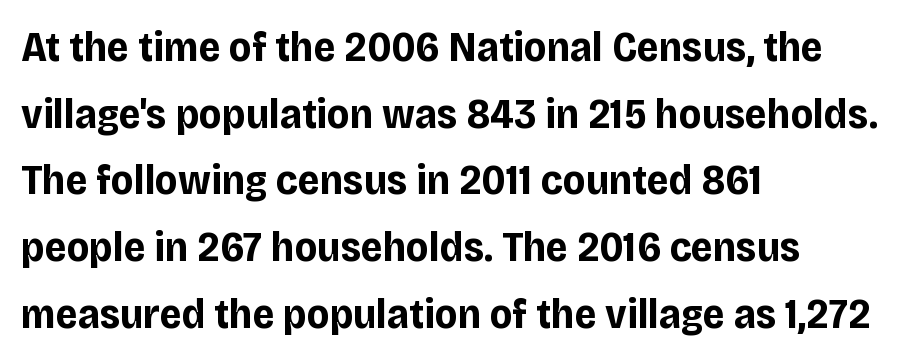
The image shows 43 px bold sans-serif type, upright; set left-aligned, normal line spacing (1.55x), normal letter spacing, not underlined; low stroke contrast and a large x-height.
